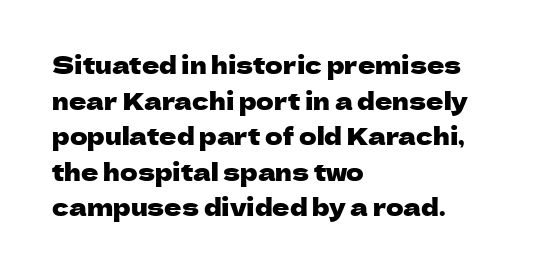
{"italic": "no", "underline": "no", "align": "left", "line_spacing": "normal", "line_spacing_ratio": 1.48, "letter_spacing": "normal", "letter_spacing_em": 0.0, "glyph_px": 24}
